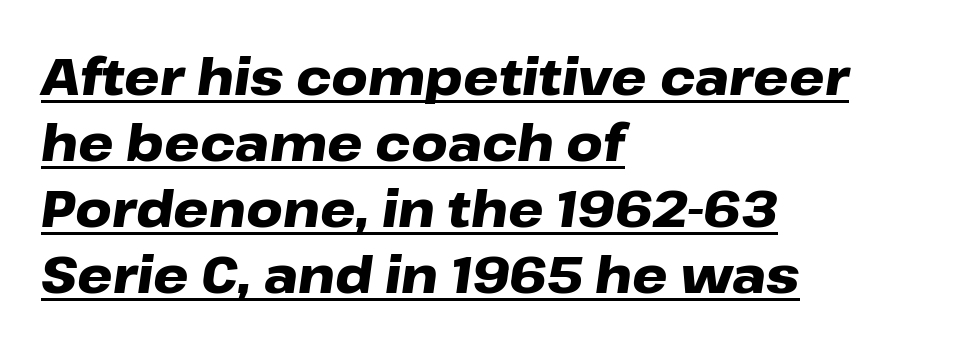
Horizontal bands of white between lines are of average thickness. Each line starts at the same left margin while the right side varies. Tall strokes in this sample are angled rather than plumb. Spacing between characters is what you'd get straight out of the box. Caption: lettering with a line underneath. You'd pick this weight for a headline — it's a proper bold.
